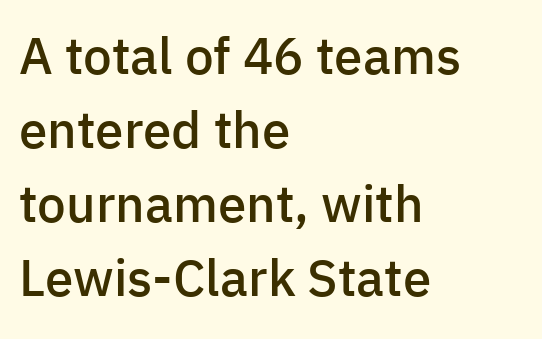
Layout note: lines flush left. These lines were composed using upright roman letters. Check where the strokes stop: nothing finishes them off — pure sans. Semibold letterforms, between regular and bold.
